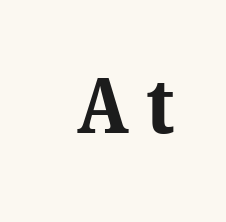
{"serif": "yes", "bold": "yes", "weight": "bold", "width": "normal", "stroke_contrast": "medium", "x_height": "medium", "monospaced": "no", "underline": "no", "letter_spacing": "wide", "letter_spacing_em": 0.24, "glyph_px": 76}
